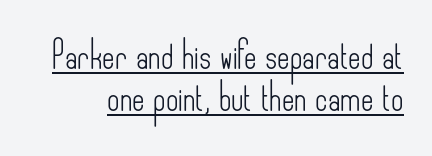
{"italic": "no", "bold": "no", "underline": "yes", "line_spacing": "normal", "line_spacing_ratio": 1.55, "letter_spacing": "normal", "letter_spacing_em": 0.0, "glyph_px": 27}
